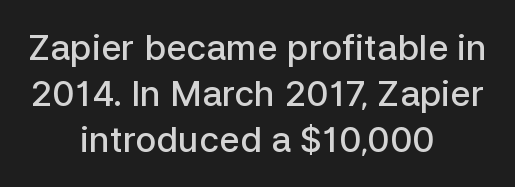
Q: Is the text bold? A: Semi-bold.
Q: Is the text italic (slanted)? A: No, it is upright.
Q: Is the typeface a serif or a sans-serif typeface? A: Sans-serif.
Q: Is the text underlined? A: No.
Q: How is the paragraph aligned? A: Centered.
Q: Is the spacing between letters normal or unusually wide? A: Normal.
Q: Is the spacing between lines tight, normal or loose? A: Normal.
Q: Width (condensed, normal, or wide)? A: Normal.
Q: Stroke contrast? A: Low.
Q: x-height? A: Medium.
Q: Monospaced? A: No.
